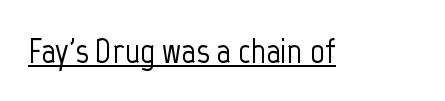
{"serif": "no", "italic": "no", "width": "condensed", "stroke_contrast": "low", "x_height": "medium", "monospaced": "no", "underline": "yes", "letter_spacing": "normal", "letter_spacing_em": 0.0, "glyph_px": 36}
